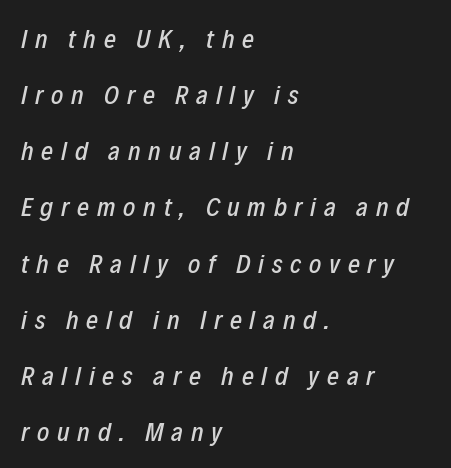
Q: Is the text italic (slanted)? A: Yes, it leans right by about 12 degrees.
Q: Is the text underlined? A: No.
Q: How is the paragraph aligned? A: Left-aligned.
Q: Is the spacing between letters normal or unusually wide? A: Unusually wide.
Q: Is the spacing between lines tight, normal or loose? A: Loose.
